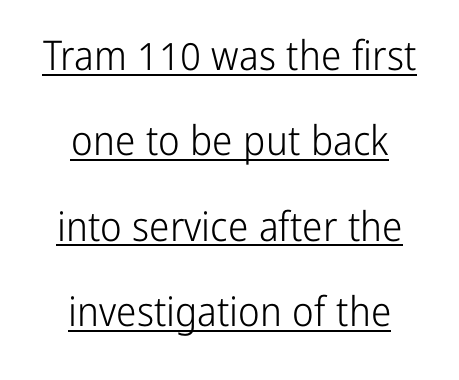
Is there any slant? The stems are plumb. The font sits on the lighter half of the weight spectrum, regular included. Reading down the column, the eye jumps a long way to each next line. Do the characters align in a grid? No, the font is proportional. Does extra space separate the letters? No, they use regular spacing. I'd call this a sans setting — the letters go barefoot.
